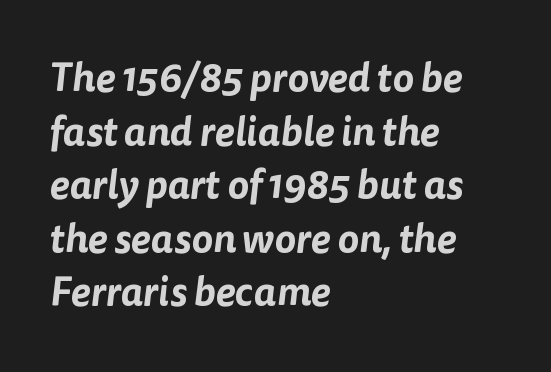
Q: Is the typeface a serif or a sans-serif typeface? A: Sans-serif.
Q: Is the text underlined? A: No.
Q: How is the paragraph aligned? A: Left-aligned.
Q: Is the spacing between letters normal or unusually wide? A: Normal.
Q: Is the spacing between lines tight, normal or loose? A: Normal.
Q: Width (condensed, normal, or wide)? A: Normal.
Q: Stroke contrast? A: Low.
Q: x-height? A: Medium.
Q: Monospaced? A: No.
